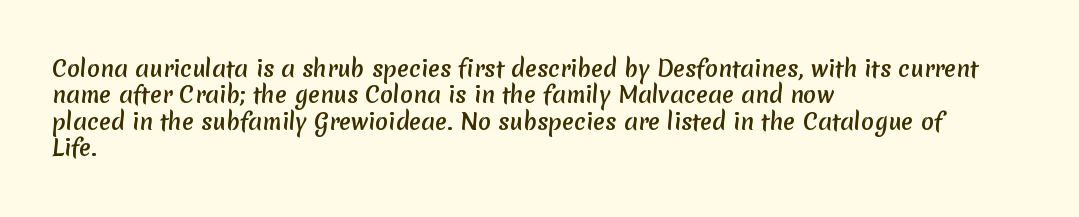
The lines in this sample share a left origin and differ only in where they stop. Underline: absent. The passage shown has conventional tracking throughout. How heavy is the stroke? Heavy — this is a bold.
